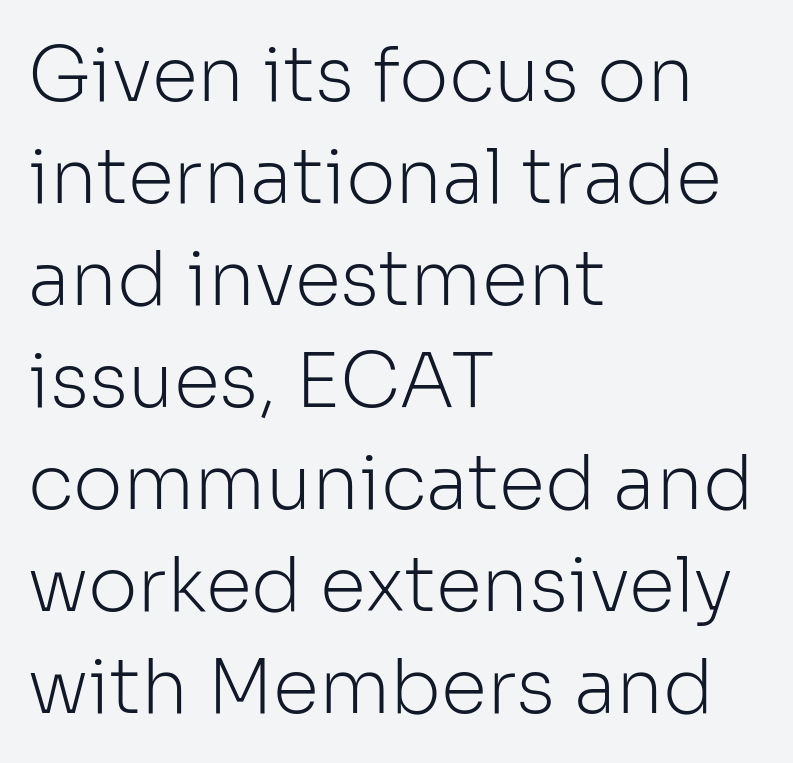
Between one letter and the next there's only the usual sliver of space. The passage shown is not underscored anywhere. Note the varied advance widths — an 'i' is clearly narrower than an 'm'. Does the lettering tilt? It doesn't — this is upright.
